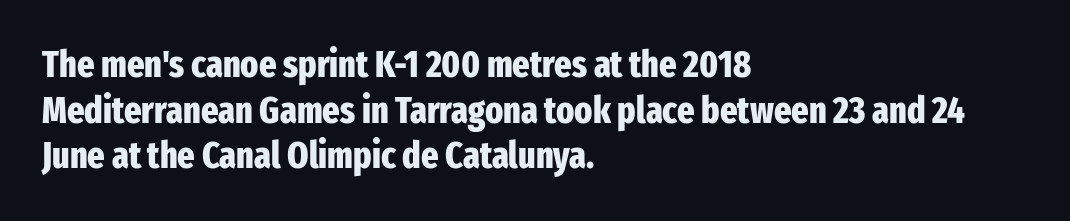
Q: Is the text bold? A: Yes.
Q: Is the text italic (slanted)? A: No, it is upright.
Q: Is the typeface a serif or a sans-serif typeface? A: Sans-serif.
Q: Is the text underlined? A: No.
Q: How is the paragraph aligned? A: Left-aligned.
Q: Is the spacing between letters normal or unusually wide? A: Normal.
Q: Width (condensed, normal, or wide)? A: Condensed.
Q: Stroke contrast? A: Low.
Q: x-height? A: Medium.
Q: Monospaced? A: No.
